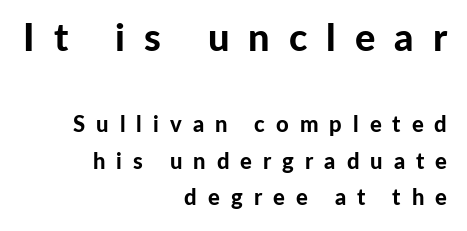
The image shows 38 px bold sans-serif type, upright; set right-aligned, normal line spacing (1.67x), unusually wide letter spacing (+0.5 em), not underlined; the first (top) block is 1.73x larger; low stroke contrast and a medium x-height.
